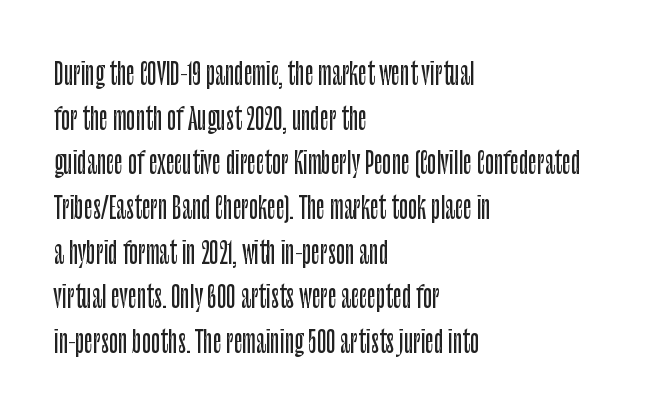
Q: Is the text italic (slanted)? A: No, it is upright.
Q: Is the typeface a serif or a sans-serif typeface? A: Sans-serif.
Q: Is the text underlined? A: No.
Q: How is the paragraph aligned? A: Left-aligned.
Q: Is the spacing between letters normal or unusually wide? A: Normal.
Q: Is the spacing between lines tight, normal or loose? A: Normal.
Q: Width (condensed, normal, or wide)? A: Condensed.
Q: Stroke contrast? A: Low.
Q: x-height? A: Large.
Q: Monospaced? A: No.
